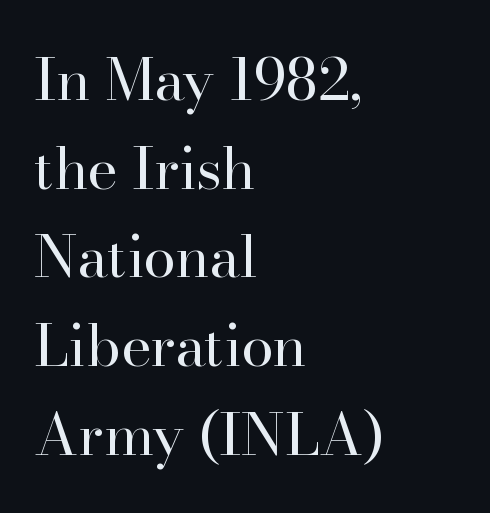
The image shows 58 px regular-weight serif type, upright; set left-aligned, normal line spacing (1.53x), normal letter spacing, not underlined; high stroke contrast and a small x-height.
